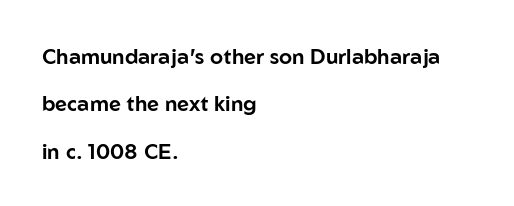
Q: Is the text italic (slanted)? A: No, it is upright.
Q: Is the text underlined? A: No.
Q: How is the paragraph aligned? A: Left-aligned.
Q: Is the spacing between letters normal or unusually wide? A: Normal.
Q: Is the spacing between lines tight, normal or loose? A: Loose.
